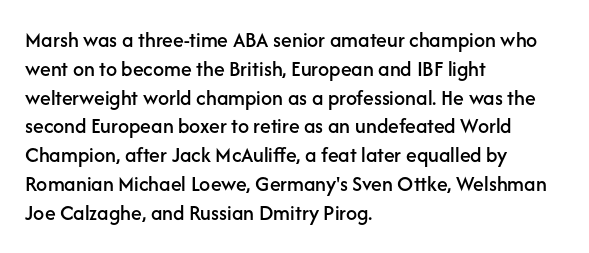
Descender tails drop into unmarked territory. Horizontal alignment here is leftward, the default for most running prose. Does extra space separate the letters? No, they use regular spacing. Upright lettering throughout. Evenly set lines give the paragraph a standard silhouette.
